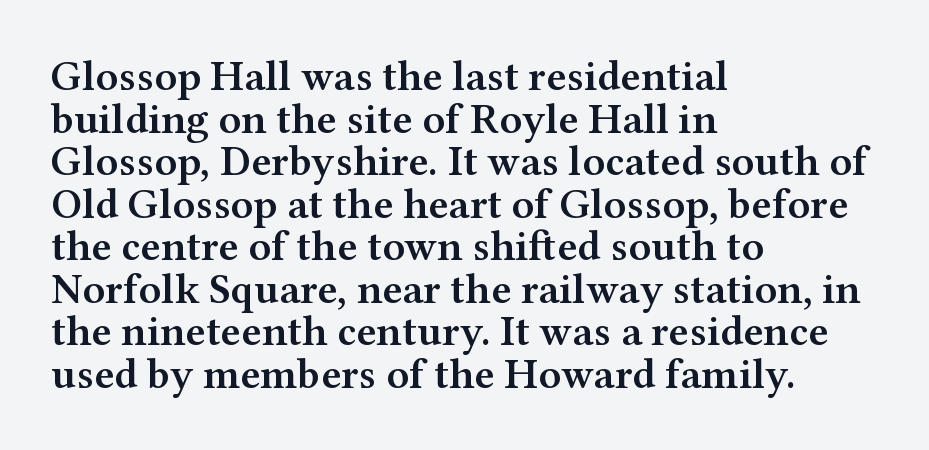
Every letter is mildly thick-stroked: semibold rather than bold. A typesetter would label this face a serif. Left-aligned paragraph, ragged on the right. Unmarked baselines from the first word to the last. The letters advance in unequal steps, a hallmark of proportional type. Posture: straight, roman, zero tilt.
